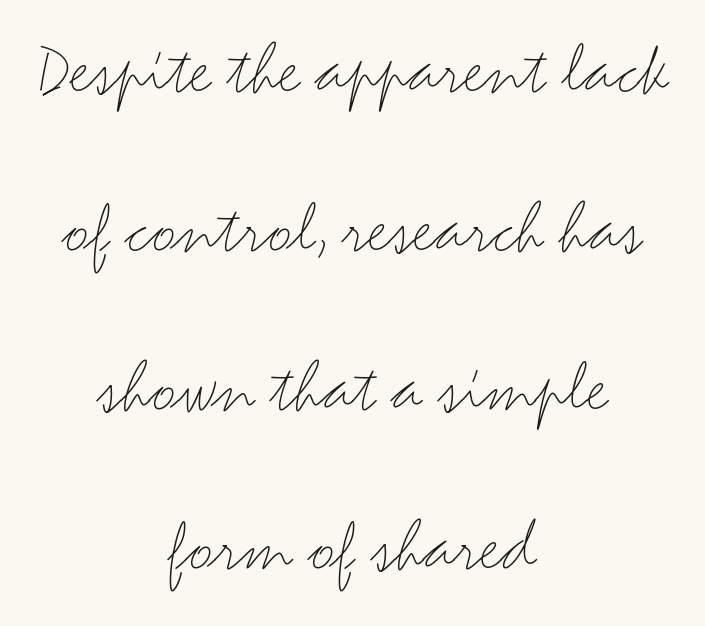
{"serif": "no", "bold": "no", "weight": "light", "width": "wide", "stroke_contrast": "medium", "x_height": "small", "monospaced": "no", "underline": "no", "align": "center", "line_spacing": "loose", "line_spacing_ratio": 2.09, "letter_spacing": "normal", "letter_spacing_em": 0.0, "glyph_px": 76}
